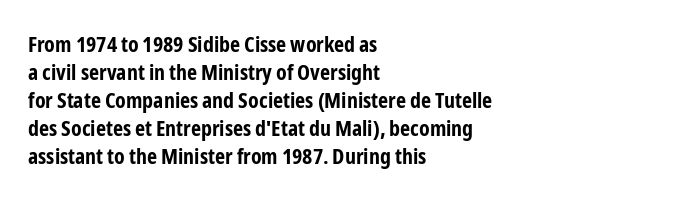
The image shows 22 px bold type, upright; set left-aligned, normal line spacing (1.27x), normal letter spacing, not underlined.
